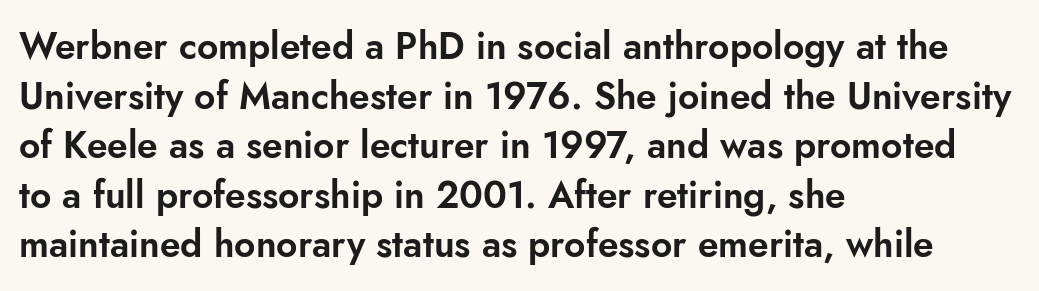
The image shows 37 px sans-serif type, upright; set left-aligned, normal line spacing (1.34x), normal letter spacing, not underlined; low stroke contrast and a small x-height.
